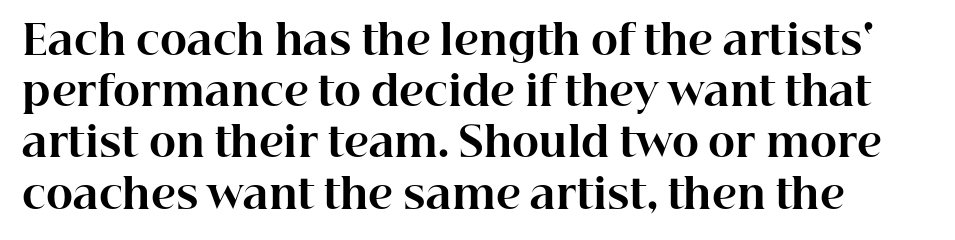
Q: Is the text bold? A: Yes.
Q: Is the text italic (slanted)? A: No, it is upright.
Q: Is the typeface a serif or a sans-serif typeface? A: Serif.
Q: Is the text underlined? A: No.
Q: Is the spacing between letters normal or unusually wide? A: Normal.
Q: Is the spacing between lines tight, normal or loose? A: Normal.
Q: Width (condensed, normal, or wide)? A: Normal.
Q: Stroke contrast? A: High.
Q: x-height? A: Medium.
Q: Monospaced? A: No.
